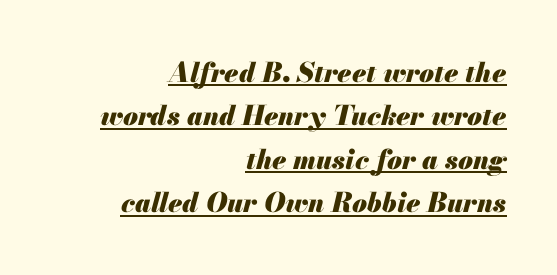
Q: Is the text bold? A: Yes.
Q: Is the text italic (slanted)? A: Yes, it leans right by about 13 degrees.
Q: Is the text underlined? A: Yes.
Q: How is the paragraph aligned? A: Right-aligned.
Q: Is the spacing between letters normal or unusually wide? A: Normal.
Q: Is the spacing between lines tight, normal or loose? A: Normal.
